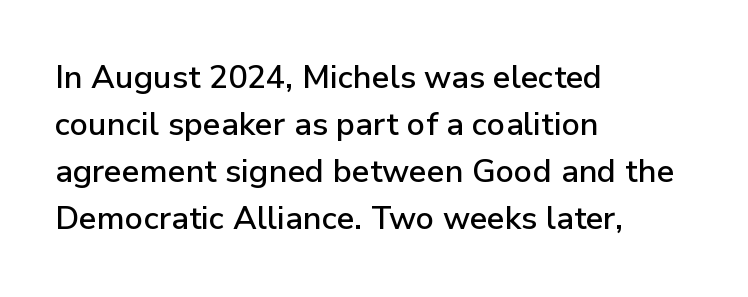
The image shows 32 px sans-serif type, upright; set left-aligned, normal line spacing (1.47x), normal letter spacing, not underlined; low stroke contrast and a medium x-height.
